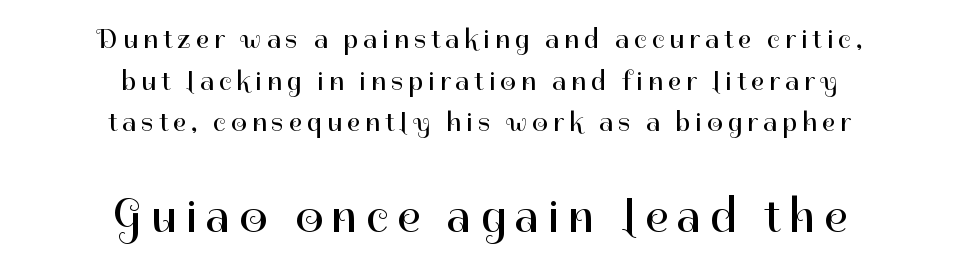
The image shows 49 px regular-weight sans-serif type, upright; set centered, normal line spacing (1.49x), not underlined; the second (bottom) block is 1.75x larger; high stroke contrast and a medium x-height.
